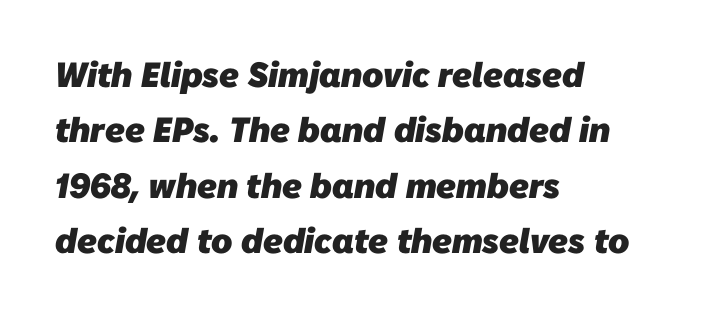
Reading down the column, the eye jumps a familiar distance to each next line. The letters advance in unequal steps, a hallmark of proportional type. Standard letterfit; no display-style spreading of the glyphs. A clean baseline with only descenders dipping below it. Letterform terminals end flat and unadorned throughout the passage.
